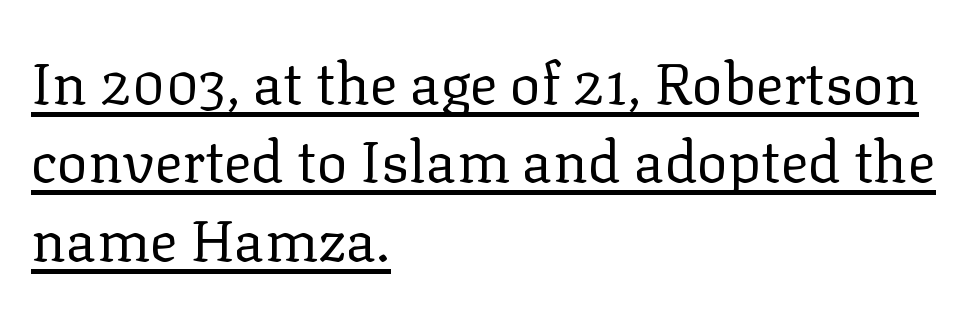
Q: Is the text bold? A: No.
Q: Is the text italic (slanted)? A: No, it is upright.
Q: Is the typeface a serif or a sans-serif typeface? A: Serif.
Q: Is the text underlined? A: Yes.
Q: How is the paragraph aligned? A: Left-aligned.
Q: Is the spacing between letters normal or unusually wide? A: Normal.
Q: Is the spacing between lines tight, normal or loose? A: Normal.
Q: Width (condensed, normal, or wide)? A: Normal.
Q: Stroke contrast? A: Low.
Q: x-height? A: Medium.
Q: Monospaced? A: No.
